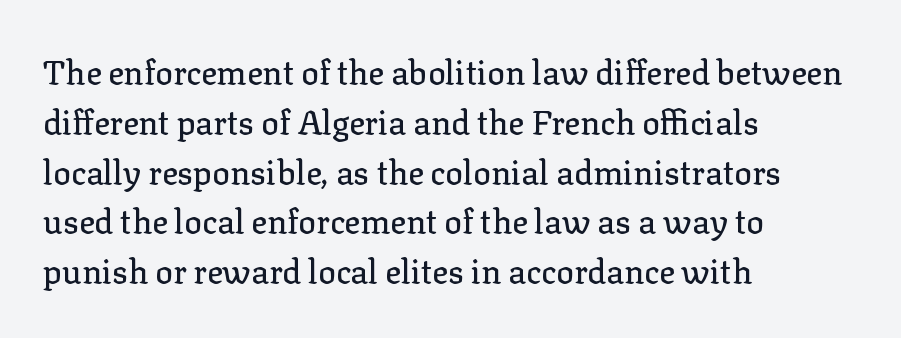
{"serif": "yes", "italic": "no", "width": "normal", "stroke_contrast": "low", "x_height": "medium", "monospaced": "no", "underline": "no", "align": "left", "line_spacing": "normal", "line_spacing_ratio": 1.51, "letter_spacing": "normal", "letter_spacing_em": 0.0, "glyph_px": 33}
